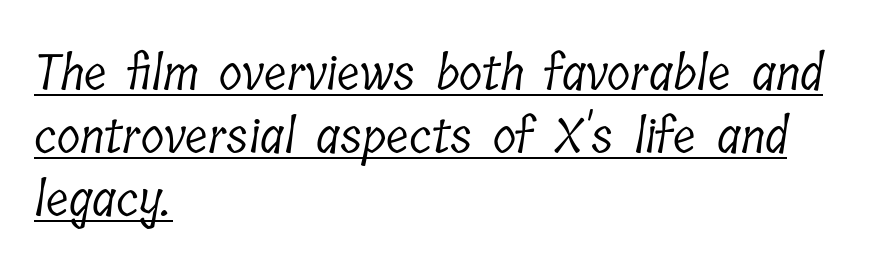
{"serif": "yes", "bold": "no", "weight": "light", "width": "condensed", "stroke_contrast": "low", "x_height": "medium", "monospaced": "no", "underline": "yes", "align": "left", "line_spacing": "normal", "line_spacing_ratio": 1.31, "letter_spacing": "normal", "letter_spacing_em": 0.0, "glyph_px": 48}
